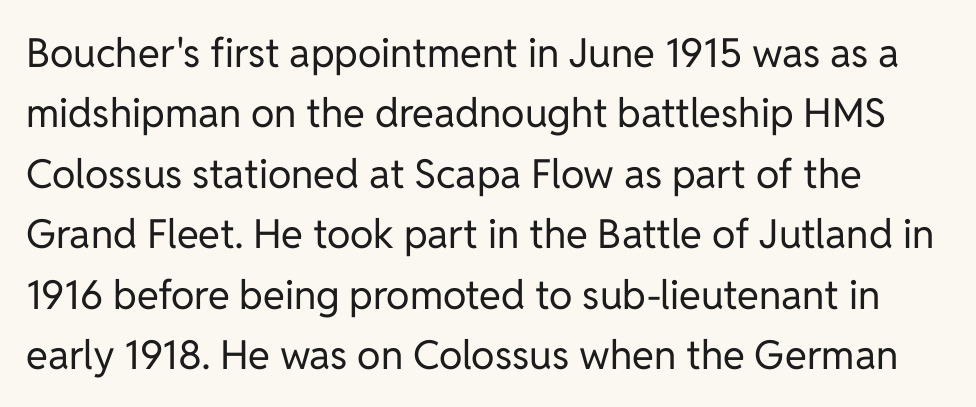
The image shows 40 px regular-weight sans-serif type, upright; set normal line spacing (1.51x), normal letter spacing, not underlined; low stroke contrast and a medium x-height.
